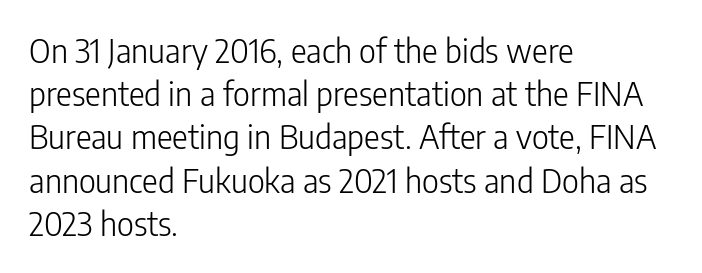
The image shows 33 px light, condensed sans-serif type, upright; set left-aligned, normal line spacing (1.31x), normal letter spacing, not underlined; low stroke contrast and a medium x-height.
